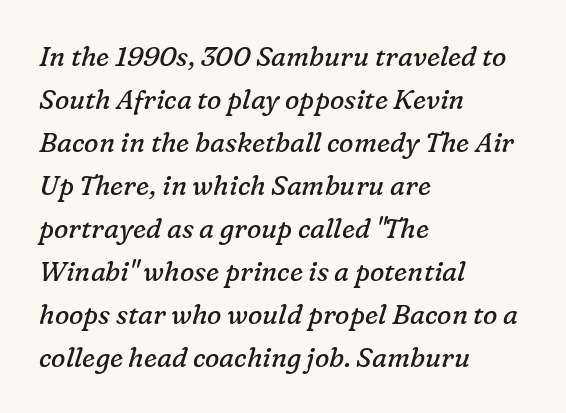
Q: Is the text bold? A: No.
Q: Is the text italic (slanted)? A: Yes, it leans right by about 16 degrees.
Q: Is the text underlined? A: No.
Q: How is the paragraph aligned? A: Left-aligned.
Q: Is the spacing between letters normal or unusually wide? A: Normal.
Q: Is the spacing between lines tight, normal or loose? A: Normal.
